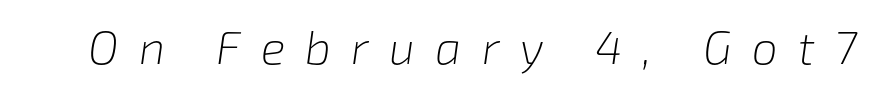
Q: Is the text bold? A: No.
Q: Is the text italic (slanted)? A: Yes, it leans right by about 8 degrees.
Q: Is the text underlined? A: No.
Q: Is the spacing between letters normal or unusually wide? A: Unusually wide.
Q: Width (condensed, normal, or wide)? A: Normal.
Q: Stroke contrast? A: Low.
Q: x-height? A: Medium.
Q: Monospaced? A: No.
